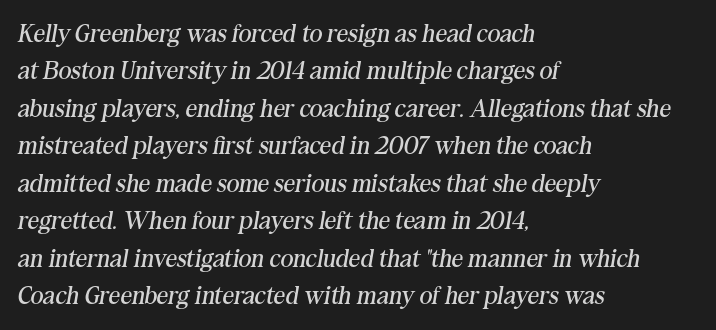
{"italic": "yes", "lean": "right", "slant_degrees": 10, "bold": "no", "underline": "no", "align": "left", "line_spacing": "normal", "line_spacing_ratio": 1.5, "letter_spacing": "normal", "letter_spacing_em": 0.0, "glyph_px": 25}
